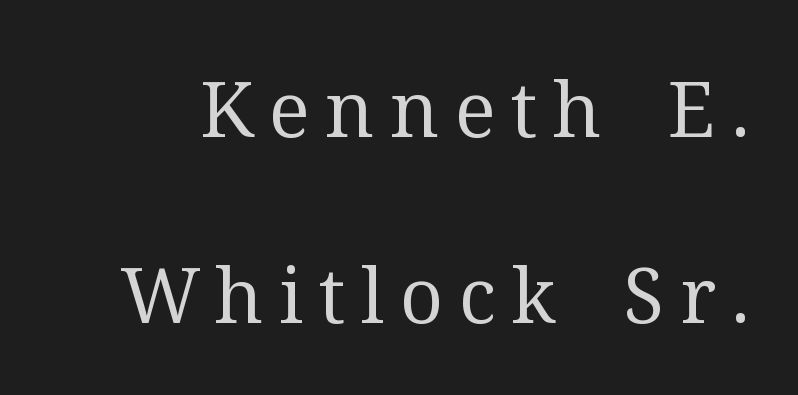
This block would shrink considerably if given ordinary leading; it's expanded now. Is this a heavy cut? Hardly; it is regular or lighter. Font category for this specimen: serif. Here the glyphs are tracked loosely, breaking word shapes into spaced letters.
